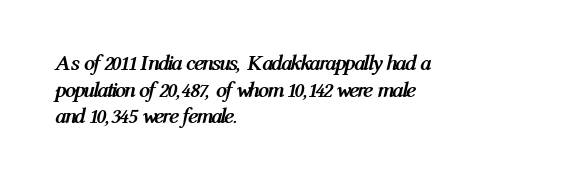
Q: Is the text bold? A: Yes.
Q: Is the text italic (slanted)? A: Yes, it leans right by about 12 degrees.
Q: Is the text underlined? A: No.
Q: How is the paragraph aligned? A: Left-aligned.
Q: Is the spacing between letters normal or unusually wide? A: Normal.
